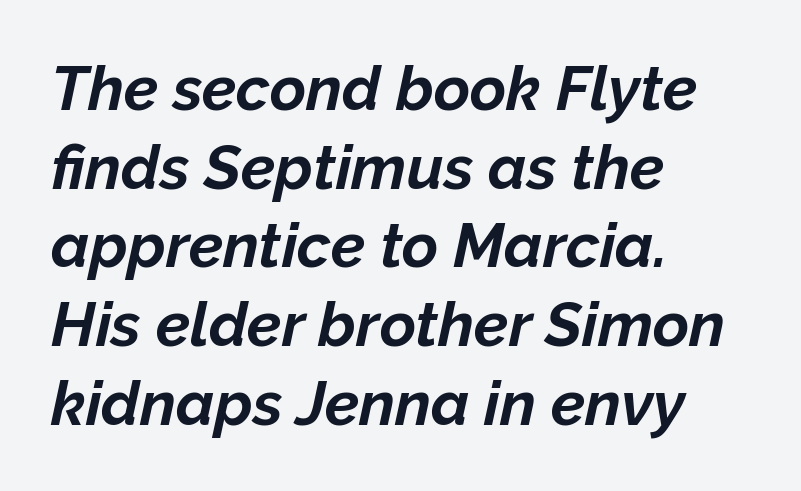
The image shows 62 px bold type, italic (leaning right); set left-aligned, normal line spacing (1.27x), normal letter spacing, not underlined; low stroke contrast and a medium x-height.
